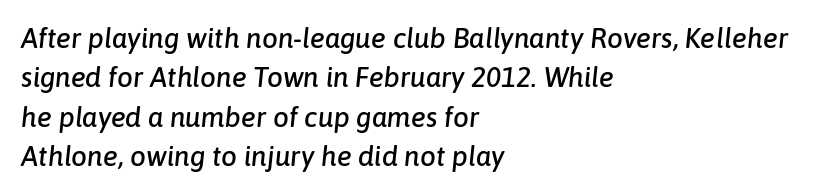
{"italic": "yes", "lean": "right", "slant_degrees": 6, "width": "normal", "stroke_contrast": "low", "x_height": "medium", "monospaced": "no", "underline": "no", "align": "left", "line_spacing": "normal", "line_spacing_ratio": 1.41, "letter_spacing": "normal", "letter_spacing_em": 0.0, "glyph_px": 28}
